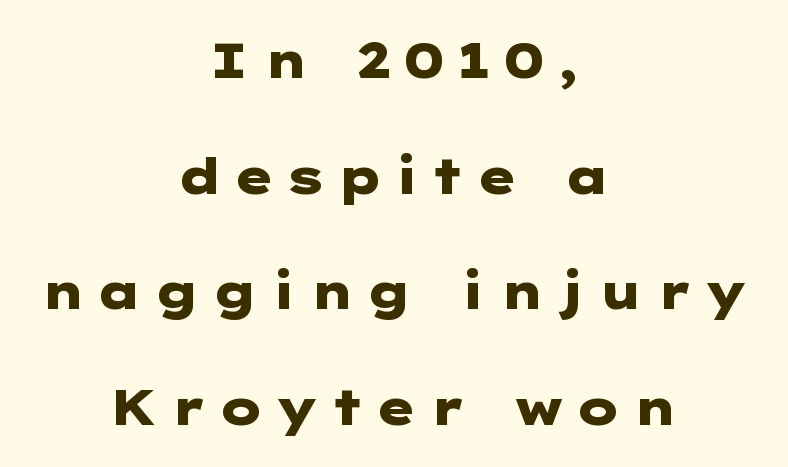
Q: Is the text bold? A: Yes.
Q: Is the text italic (slanted)? A: No, it is upright.
Q: Is the typeface a serif or a sans-serif typeface? A: Sans-serif.
Q: Is the text underlined? A: No.
Q: How is the paragraph aligned? A: Centered.
Q: Is the spacing between letters normal or unusually wide? A: Unusually wide.
Q: Is the spacing between lines tight, normal or loose? A: Loose.
Q: Width (condensed, normal, or wide)? A: Wide.
Q: Stroke contrast? A: Low.
Q: x-height? A: Medium.
